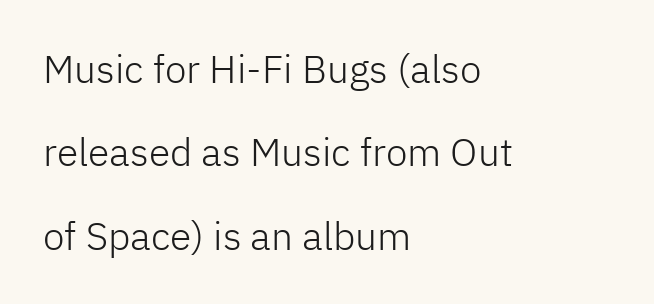
The rendering uses a large line-height, opening up the rows. Nothing sits at the stroke ends, so this counts as sans-serif. If you drew a ruler down the left edge, every line would touch it. The cut favours lightness, reaching ordinary text weight at its darkest. Italic: no, the glyphs are upright roman. Note the varied advance widths — an 'i' is clearly narrower than an 'm'.
